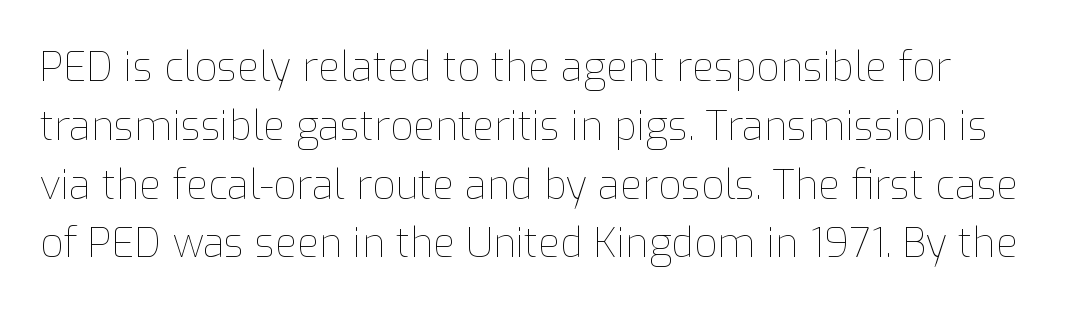
The image shows 40 px thin type, upright; set normal line spacing (1.47x), normal letter spacing, not underlined; low stroke contrast and a medium x-height.
